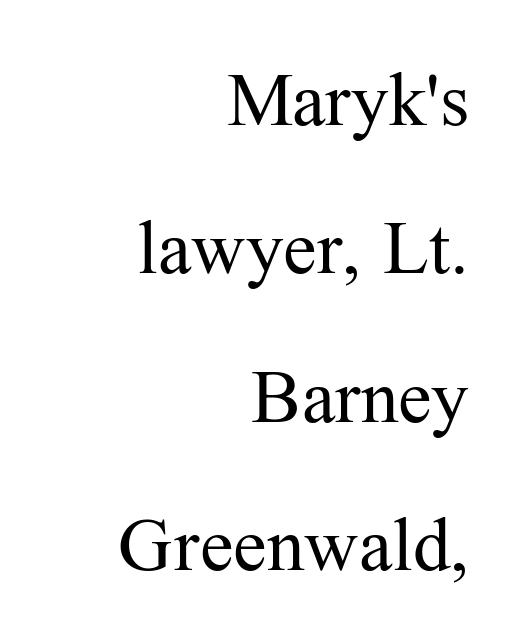
Q: Is the text bold? A: No.
Q: Is the text italic (slanted)? A: No, it is upright.
Q: Is the typeface a serif or a sans-serif typeface? A: Serif.
Q: Is the text underlined? A: No.
Q: How is the paragraph aligned? A: Right-aligned.
Q: Is the spacing between letters normal or unusually wide? A: Normal.
Q: Is the spacing between lines tight, normal or loose? A: Loose.
Q: Width (condensed, normal, or wide)? A: Normal.
Q: Stroke contrast? A: Medium.
Q: x-height? A: Medium.
Q: Monospaced? A: No.
